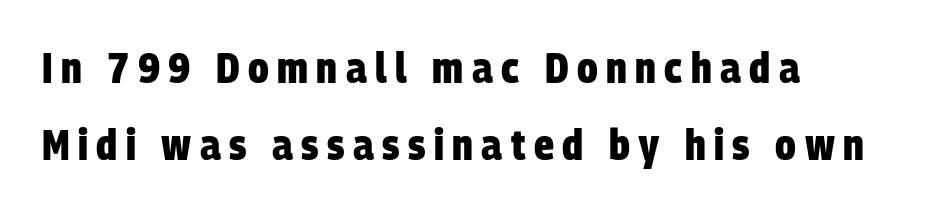
Think of a printed novel: that variable character pitch is what you see here. Students, note that the glyphs here are deliberately spaced far apart. The setting favours the left margin, as ordinary paragraphs usually do. Heavy, bold letterforms. Nobody drew a line under any word here.
